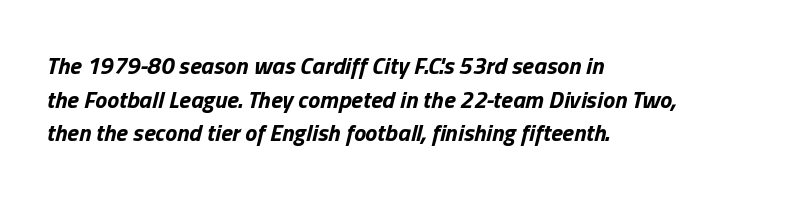
Evenly set lines give the paragraph a standard silhouette. Glance below the letters and you will spot only blank space. Which margin do the lines hug? The left one — the right edge is uneven. Heavy, bold letterforms. Caption: standard tracking, unaltered. This is oblique type, the kind used for emphasis or titles.
